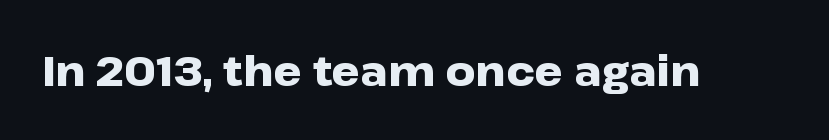
The image shows 41 px heavy, wide sans-serif type, upright; set normal letter spacing, not underlined; low stroke contrast and a medium x-height.
